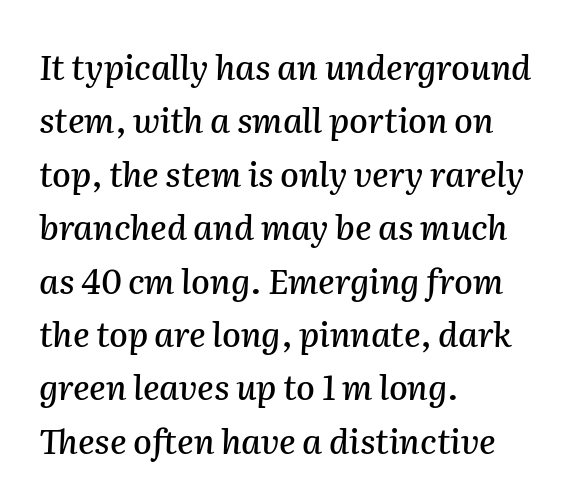
These lines stack with their left ends in a neat column. Regular leading. Tall strokes in this sample are angled rather than plumb. The baseline area is clear. Inter-character spacing is left at the font's built-in metrics. Character widths vary here, with narrow letters taking less room than wide ones.
